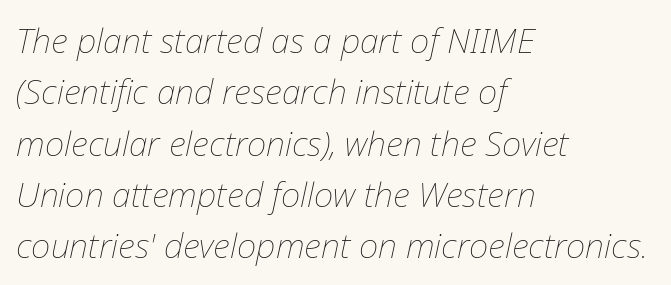
The image shows 34 px thin type, italic (leaning right); set left-aligned, normal line spacing (1.51x), normal letter spacing, not underlined; low stroke contrast and a medium x-height.
